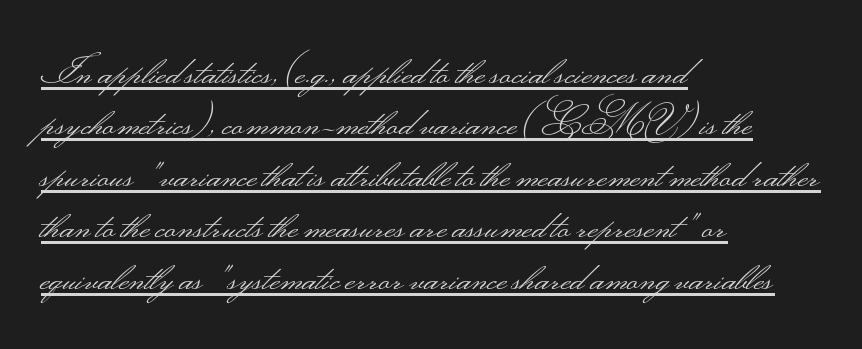
{"serif": "no", "bold": "no", "weight": "light", "width": "wide", "stroke_contrast": "medium", "monospaced": "no", "underline": "yes", "align": "left", "line_spacing": "normal", "line_spacing_ratio": 1.32, "letter_spacing": "normal", "letter_spacing_em": 0.0, "glyph_px": 39}
